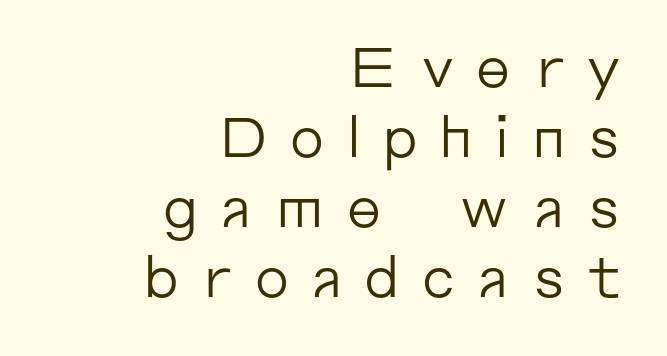
{"serif": "no", "italic": "no", "bold": "no", "weight": "regular", "width": "normal", "stroke_contrast": "low", "x_height": "medium", "monospaced": "no", "underline": "no", "align": "right", "line_spacing": "normal", "line_spacing_ratio": 1.25, "letter_spacing": "wide", "letter_spacing_em": 0.35, "glyph_px": 56}
